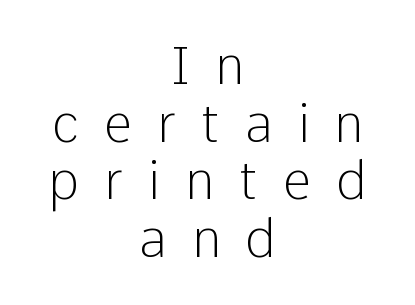
The image shows 51 px light sans-serif type, upright; set centered, tight line spacing (1.13x), unusually wide letter spacing (+0.49 em), not underlined; low stroke contrast and a medium x-height.
